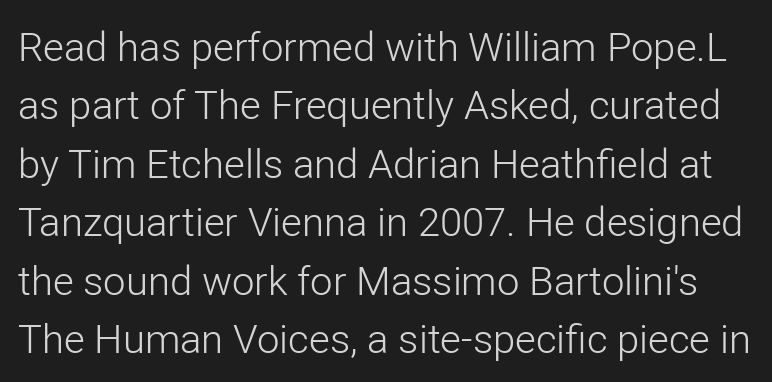
The image shows 40 px light sans-serif type, upright; set normal line spacing (1.46x), normal letter spacing, not underlined; low stroke contrast and a medium x-height.
